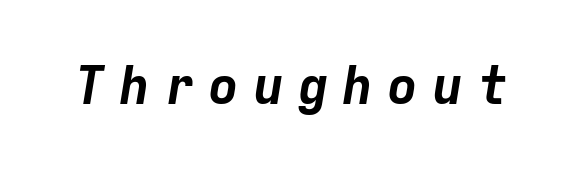
The image shows 52 px bold type, italic (leaning right), monospaced; set unusually wide letter spacing (+0.26 em), not underlined; low stroke contrast and a medium x-height.
